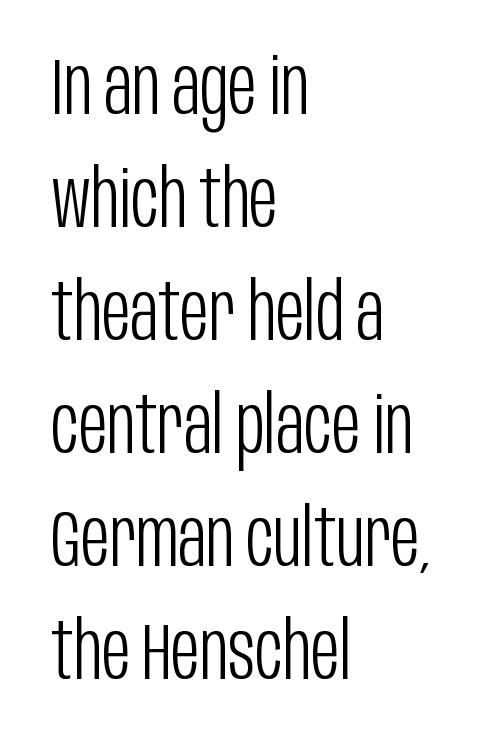
Q: Is the text bold? A: No.
Q: Is the text italic (slanted)? A: No, it is upright.
Q: Is the typeface a serif or a sans-serif typeface? A: Sans-serif.
Q: Is the text underlined? A: No.
Q: How is the paragraph aligned? A: Left-aligned.
Q: Is the spacing between letters normal or unusually wide? A: Normal.
Q: Is the spacing between lines tight, normal or loose? A: Normal.
Q: Width (condensed, normal, or wide)? A: Condensed.
Q: Stroke contrast? A: Low.
Q: x-height? A: Large.
Q: Monospaced? A: No.
